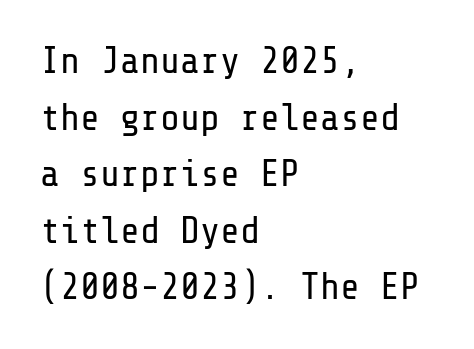
{"serif": "no", "italic": "no", "bold": "no", "weight": "regular", "width": "normal", "stroke_contrast": "low", "x_height": "medium", "underline": "no", "align": "left", "line_spacing": "normal", "line_spacing_ratio": 1.53, "letter_spacing": "normal", "letter_spacing_em": 0.0, "glyph_px": 37}
